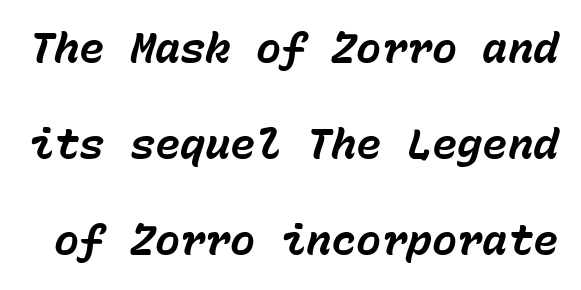
The image shows 42 px bold type, italic (leaning right), monospaced; set loose line spacing (2.29x), normal letter spacing, not underlined; low stroke contrast and a medium x-height.
